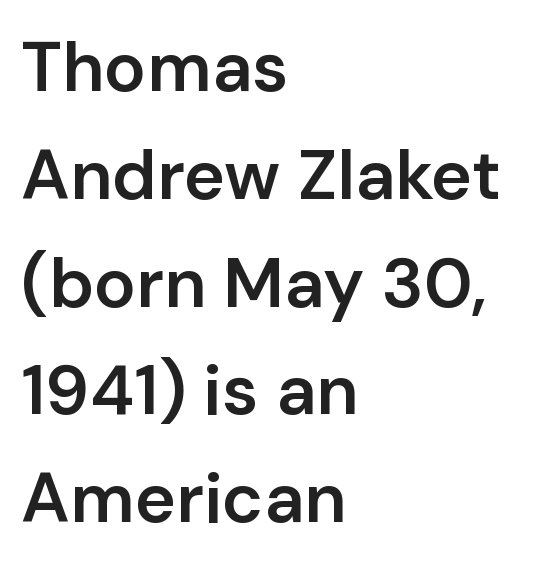
{"serif": "no", "italic": "no", "bold": "semi", "weight": "semibold", "width": "normal", "stroke_contrast": "low", "x_height": "medium", "monospaced": "no", "underline": "no", "align": "left", "line_spacing": "normal", "line_spacing_ratio": 1.54, "letter_spacing": "normal", "letter_spacing_em": 0.0, "glyph_px": 70}
